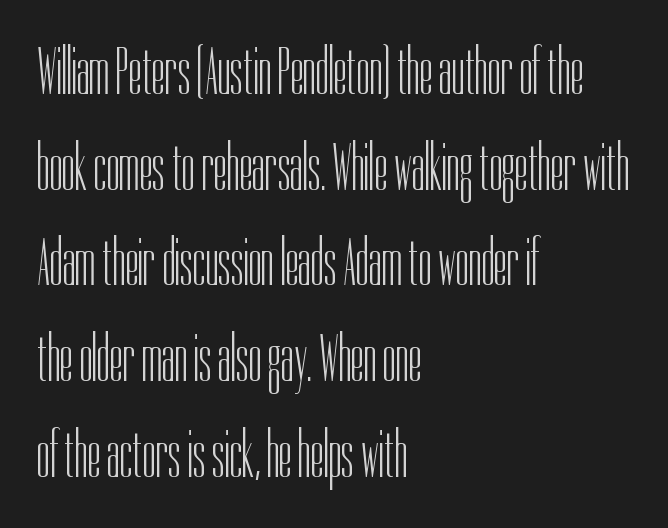
The image shows 66 px light, condensed sans-serif type, upright; set left-aligned, normal line spacing (1.45x), normal letter spacing, not underlined; low stroke contrast and a medium x-height.
